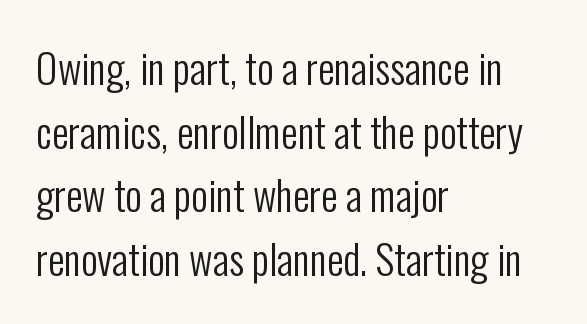
Q: Is the text bold? A: No.
Q: Is the text italic (slanted)? A: No, it is upright.
Q: Is the typeface a serif or a sans-serif typeface? A: Sans-serif.
Q: Is the text underlined? A: No.
Q: How is the paragraph aligned? A: Left-aligned.
Q: Is the spacing between letters normal or unusually wide? A: Normal.
Q: Is the spacing between lines tight, normal or loose? A: Normal.
Q: Width (condensed, normal, or wide)? A: Condensed.
Q: Stroke contrast? A: Low.
Q: x-height? A: Medium.
Q: Monospaced? A: No.
